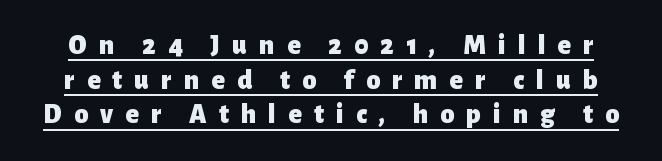
Examine the stroke ends and you'll find no serifs. Character widths vary here, with narrow letters taking less room than wide ones. Do the letters lean? They stand straight. Set as a true bold cut, around the 700 mark. Glyph-to-glyph distance is far greater than everyday printed text. A typographer would call this underscored text.
